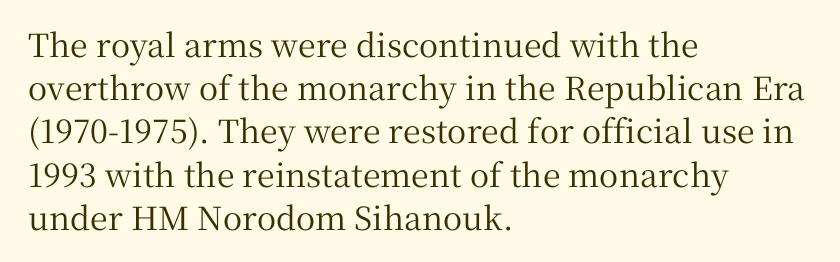
The image shows 32 px serif type, upright; set left-aligned, normal line spacing (1.35x), normal letter spacing, not underlined; medium stroke contrast and a medium x-height.
